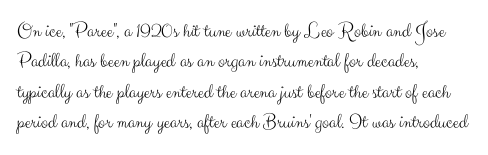
Letter spacing: default. Ink coverage per letter is moderate at most. The rag falls on the right side of this text block. Descenders are the only things crossing below the line. This block has exactly the height ordinary leading produces.
